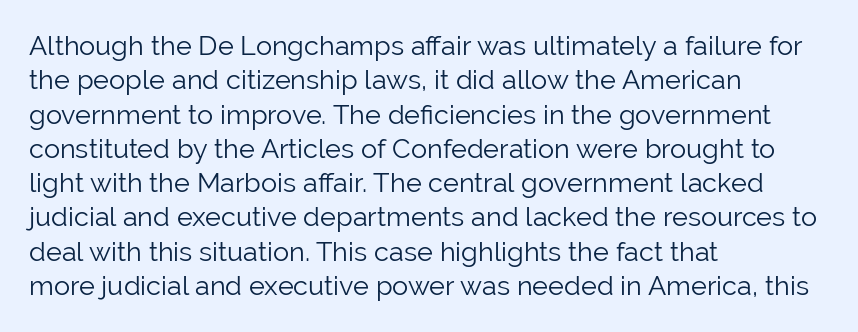
{"italic": "no", "bold": "no", "underline": "no", "align": "left", "line_spacing": "normal", "line_spacing_ratio": 1.27, "letter_spacing": "normal", "letter_spacing_em": 0.0, "glyph_px": 27}
